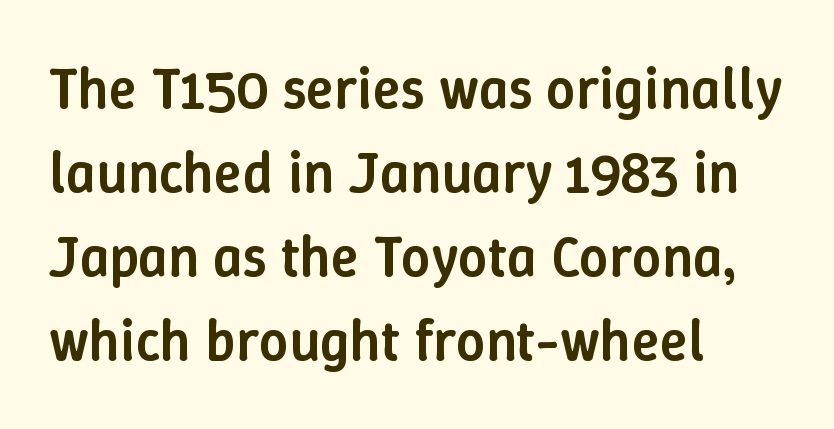
{"italic": "no", "bold": "semi", "weight": "semibold", "width": "normal", "stroke_contrast": "low", "x_height": "medium", "monospaced": "no", "underline": "no", "align": "left", "line_spacing": "normal", "line_spacing_ratio": 1.45, "letter_spacing": "normal", "letter_spacing_em": 0.0, "glyph_px": 58}
